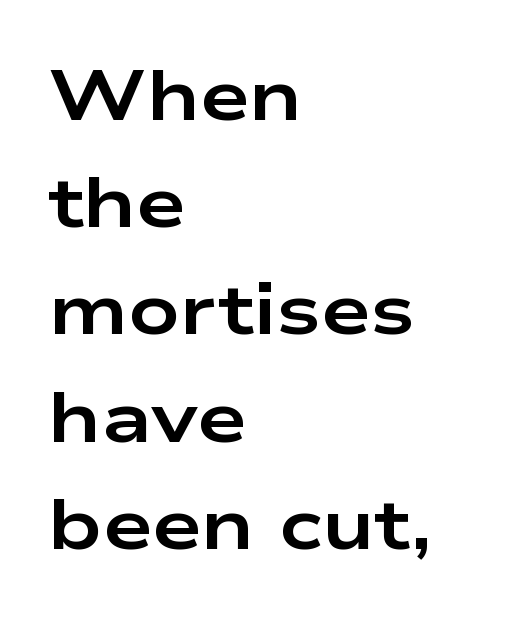
The image shows 71 px bold, wide sans-serif type, upright; set left-aligned, normal line spacing (1.51x), normal letter spacing, not underlined; low stroke contrast and a medium x-height.
